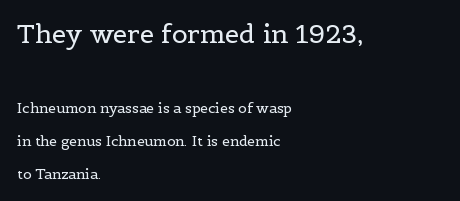
The image shows 26 px text type, upright; set left-aligned, loose line spacing (2.36x), normal letter spacing, not underlined; the first (top) block is 1.86x larger.
